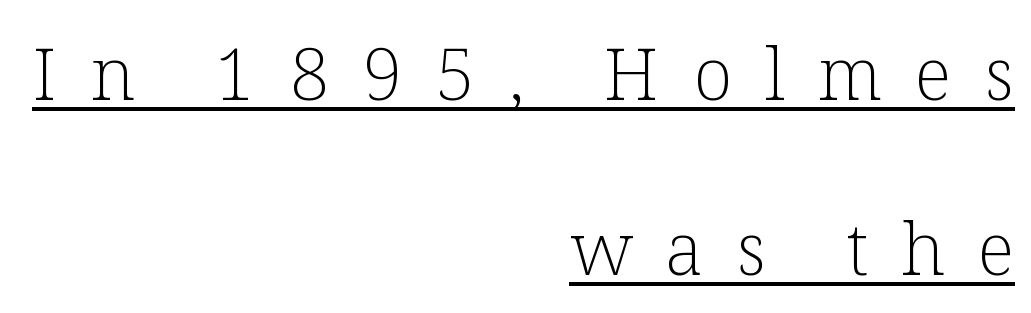
The image shows 72 px light serif type, upright; set right-aligned, loose line spacing (2.43x), unusually wide letter spacing (+0.46 em), underlined; low stroke contrast and a medium x-height.
